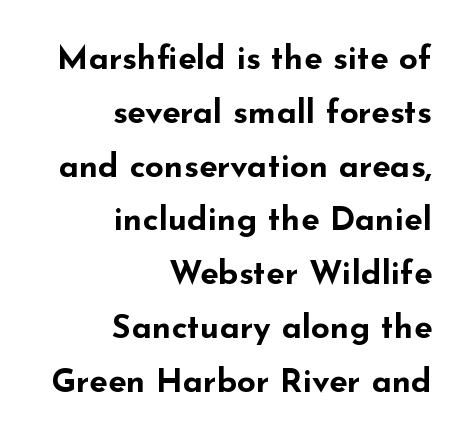
{"serif": "no", "italic": "no", "bold": "yes", "weight": "bold", "width": "wide", "stroke_contrast": "low", "x_height": "small", "monospaced": "no", "underline": "no", "align": "right", "line_spacing": "normal", "line_spacing_ratio": 1.63, "letter_spacing": "normal", "letter_spacing_em": 0.0, "glyph_px": 33}
